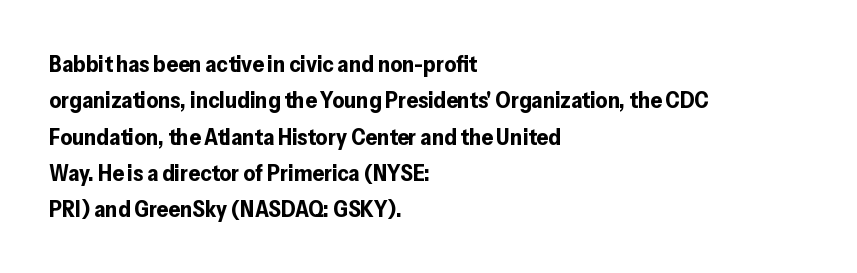
The text block is weighted toward the left margin, trailing off unevenly rightward. These lines carry a lot of weight — the face is fully bold. The letters stand upright; this is a roman face. Each row of text sits above clean, open space. This rendering leaves character spacing at its baseline value.
